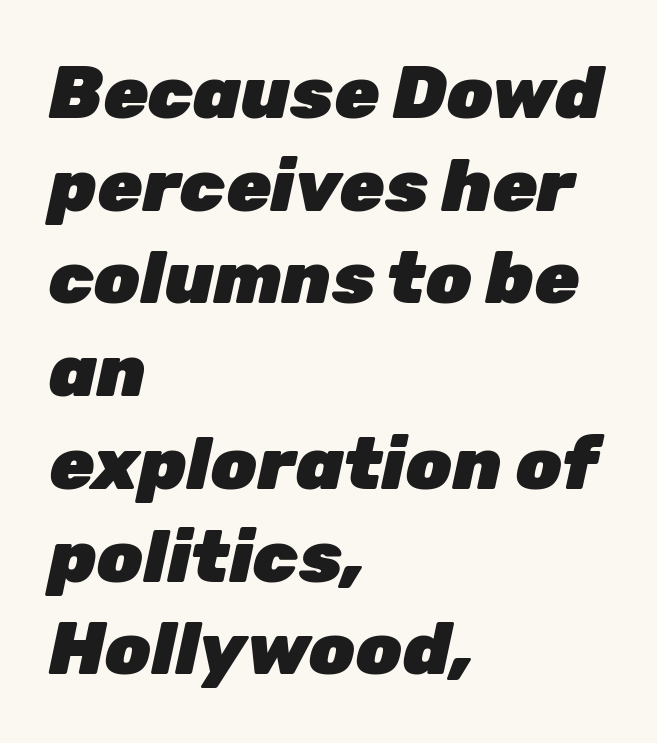
{"italic": "yes", "lean": "right", "slant_degrees": 12, "bold": "yes", "weight": "heavy", "width": "normal", "stroke_contrast": "low", "x_height": "medium", "monospaced": "no", "underline": "no", "align": "left", "line_spacing": "normal", "line_spacing_ratio": 1.27, "letter_spacing": "normal", "letter_spacing_em": 0.0, "glyph_px": 73}
